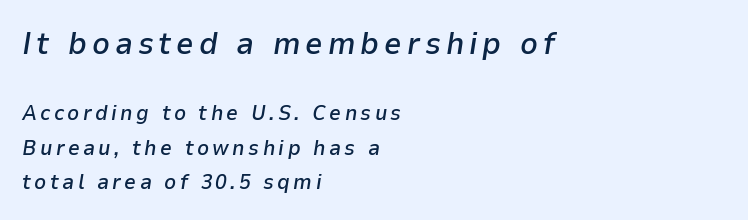
{"italic": "yes", "lean": "right", "slant_degrees": 9, "bold": "semi", "weight": "semibold", "width": "normal", "stroke_contrast": "low", "x_height": "medium", "monospaced": "no", "underline": "no", "align": "left", "line_spacing": "normal", "line_spacing_ratio": 1.65, "larger_block": "first", "size_ratio": 1.48, "glyph_px": 31}
